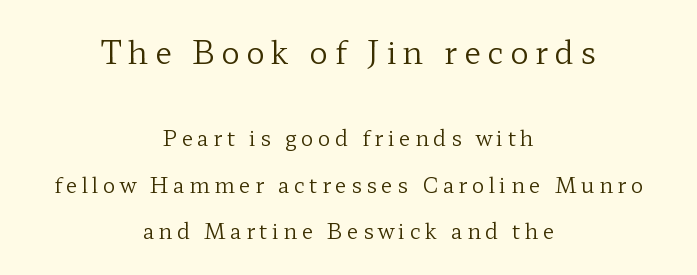
Italic? Not at all — the glyphs are vertical. The typesetter chose a symmetrical, centered arrangement here. Counters stay open thanks to moderate or lighter strokes. You could not count columns in this text — the font is proportionally spaced.
